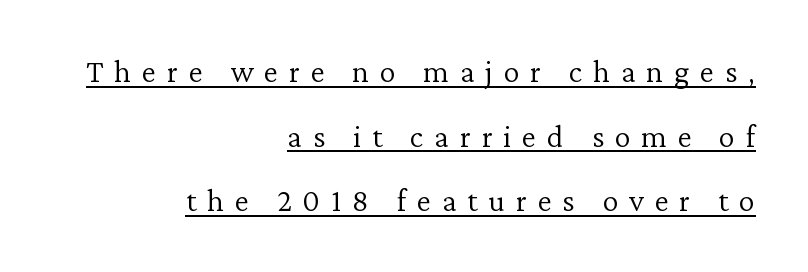
The image shows 32 px light serif type, upright; set right-aligned, loose line spacing (2.02x), unusually wide letter spacing (+0.34 em), underlined; low stroke contrast and a medium x-height.
